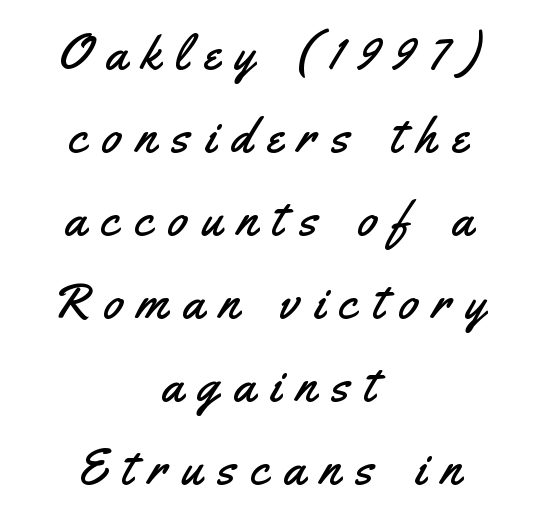
Spacing between characters has been opened up far beyond the box default. Note the varied advance widths — an 'i' is clearly narrower than an 'm'. This rendering employs a face without finishing strokes, i.e., a sans-serif. Plain, unruled lines of type. Each new line begins a customary step beneath the previous one.
